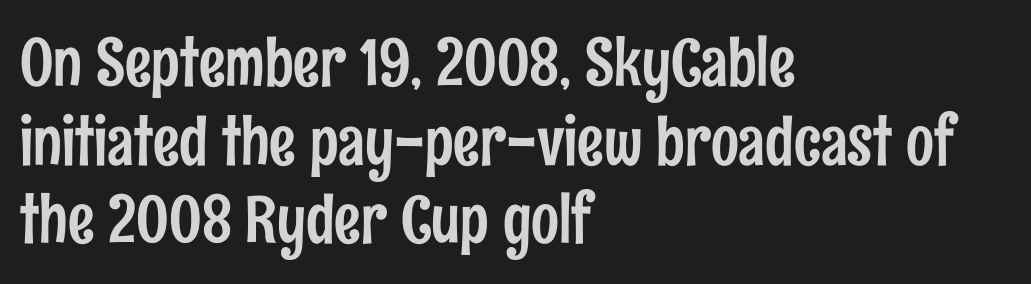
The image shows 66 px condensed sans-serif type, upright; set left-aligned, line spacing 1.19x, normal letter spacing, not underlined; low stroke contrast and a medium x-height.
